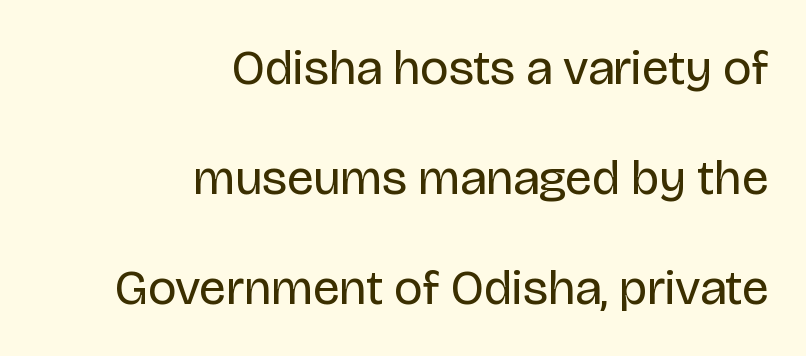
Q: Is the text bold? A: No.
Q: Is the text italic (slanted)? A: No, it is upright.
Q: Is the typeface a serif or a sans-serif typeface? A: Sans-serif.
Q: Is the text underlined? A: No.
Q: How is the paragraph aligned? A: Right-aligned.
Q: Is the spacing between letters normal or unusually wide? A: Normal.
Q: Is the spacing between lines tight, normal or loose? A: Loose.
Q: Width (condensed, normal, or wide)? A: Normal.
Q: Stroke contrast? A: Low.
Q: x-height? A: Large.
Q: Monospaced? A: No.
